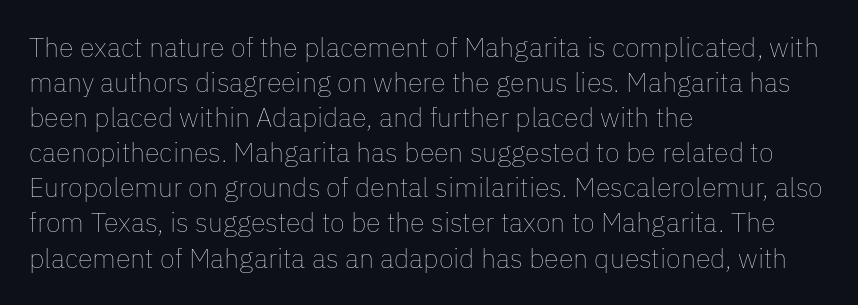
{"italic": "no", "bold": "no", "underline": "no", "align": "left", "line_spacing": "normal", "line_spacing_ratio": 1.3, "letter_spacing": "normal", "letter_spacing_em": 0.0, "glyph_px": 27}
